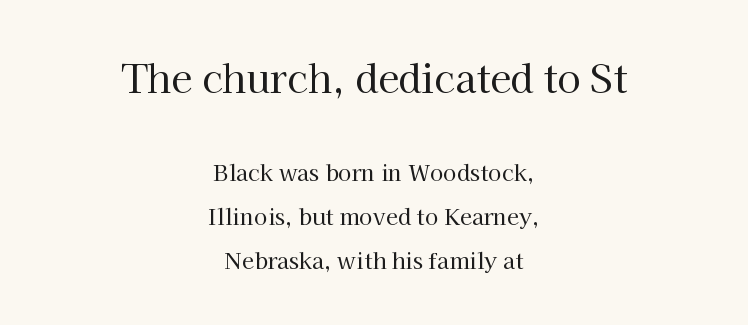
The image shows 38 px regular-weight serif type, upright; set centered, loose line spacing (2.01x), normal letter spacing, not underlined; the first (top) block is 1.73x larger; high stroke contrast and a medium x-height.
